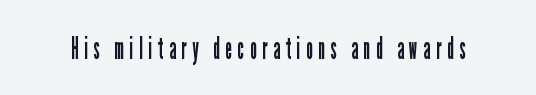
Q: Is the text bold? A: No.
Q: Is the text italic (slanted)? A: No, it is upright.
Q: Is the typeface a serif or a sans-serif typeface? A: Sans-serif.
Q: Is the text underlined? A: No.
Q: Width (condensed, normal, or wide)? A: Condensed.
Q: Stroke contrast? A: Low.
Q: x-height? A: Medium.
Q: Monospaced? A: No.
